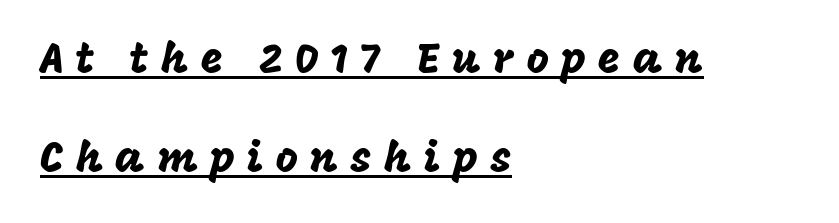
{"serif": "no", "width": "normal", "stroke_contrast": "low", "x_height": "large", "monospaced": "no", "underline": "yes", "align": "left", "line_spacing": "loose", "line_spacing_ratio": 2.3, "letter_spacing": "wide", "letter_spacing_em": 0.28, "glyph_px": 43}
